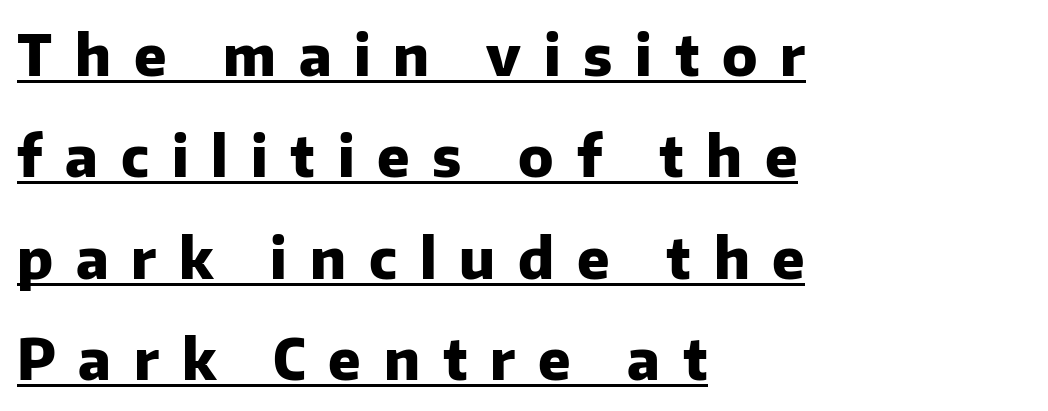
Q: Is the text bold? A: Yes.
Q: Is the text italic (slanted)? A: No, it is upright.
Q: Is the typeface a serif or a sans-serif typeface? A: Sans-serif.
Q: Is the text underlined? A: Yes.
Q: How is the paragraph aligned? A: Left-aligned.
Q: Is the spacing between letters normal or unusually wide? A: Unusually wide.
Q: Width (condensed, normal, or wide)? A: Normal.
Q: Stroke contrast? A: Low.
Q: x-height? A: Medium.
Q: Monospaced? A: No.
